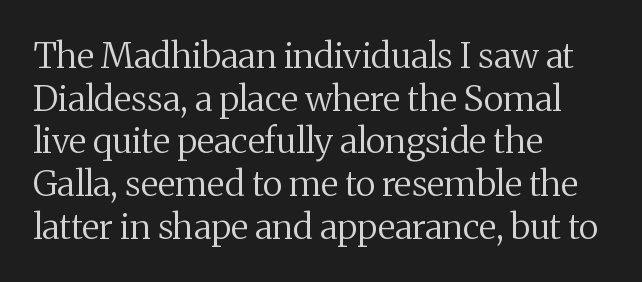
What stands out about the letter spacing? Nothing — it is the standard amount. Summary of weight: not heavy and not bold. Reading down the block, your eye returns to a fixed left position each line. Quick note: not italic, upright. This sample uses a serif face. The space beneath each line is pristine and unruled.
